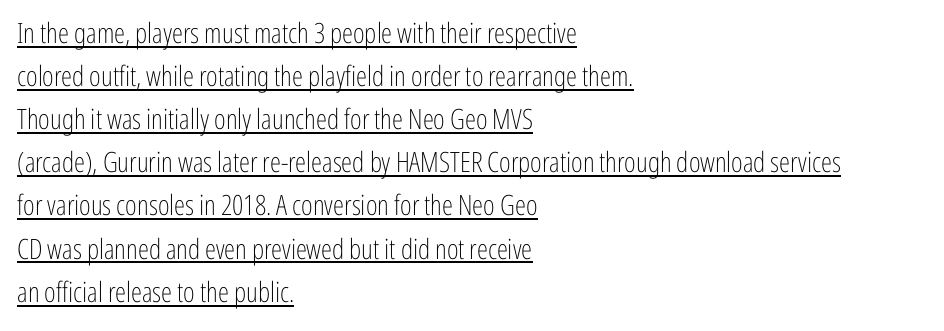
No extra tracking has been applied to these lines. The glyphs in this specimen are sans serif. A typesetter would call this proportional, since set widths differ per character. Posture: upright roman.
